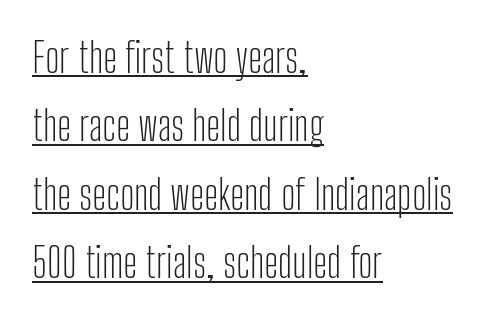
Notice how descenders clear the ascenders below comfortably — that's standard leading. Do the letters lean? They stand straight. Look at the tracking — it's just the regular setting, nothing added. The typeface has the unassuming heft of standard copy or less. A typographer would call this underscored text. Serifs: no, the terminals of the letterforms are clean.
